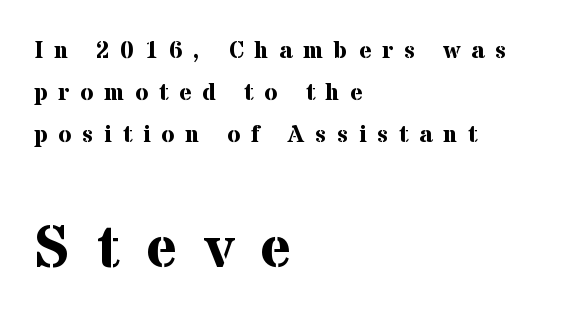
The image shows 60 px bold serif type, upright; set left-aligned, line spacing 1.75x, unusually wide letter spacing (+0.45 em), not underlined; the second (bottom) block is 2.5x larger; medium stroke contrast and a medium x-height.
